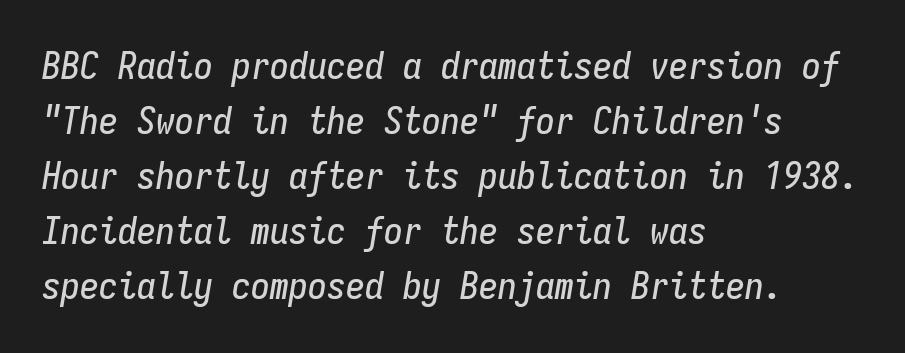
{"italic": "yes", "lean": "right", "slant_degrees": 9, "width": "condensed", "stroke_contrast": "low", "x_height": "medium", "monospaced": "yes", "underline": "no", "align": "left", "line_spacing": "normal", "line_spacing_ratio": 1.45, "letter_spacing": "normal", "letter_spacing_em": 0.0, "glyph_px": 38}
